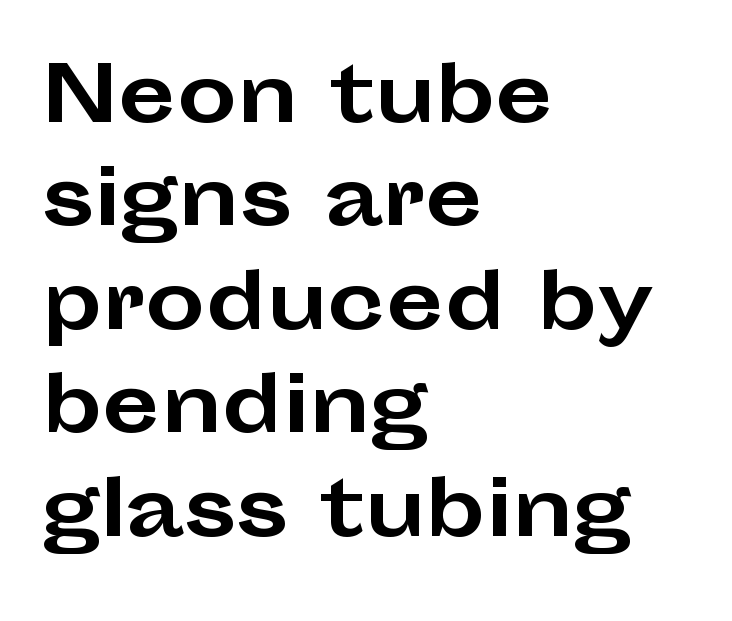
The image shows 75 px bold, wide sans-serif type, upright; set left-aligned, normal line spacing (1.38x), normal letter spacing, not underlined; low stroke contrast and a medium x-height.
